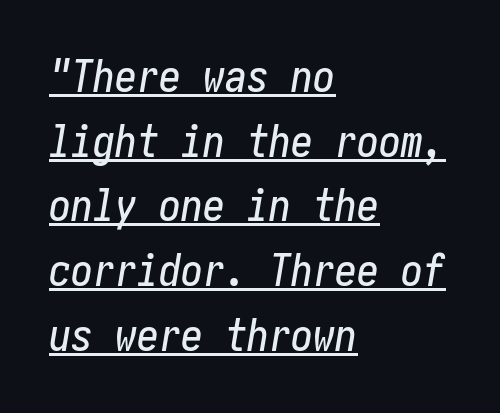
The image shows 44 px condensed type, italic (leaning right); set left-aligned, normal line spacing (1.47x), normal letter spacing, underlined; low stroke contrast and a medium x-height.
